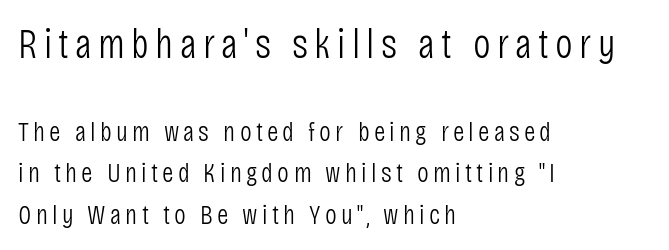
{"serif": "no", "italic": "no", "bold": "no", "weight": "light", "width": "condensed", "stroke_contrast": "low", "x_height": "large", "monospaced": "no", "underline": "no", "align": "left", "line_spacing": "normal", "line_spacing_ratio": 1.48, "larger_block": "first", "size_ratio": 1.5, "glyph_px": 42}
